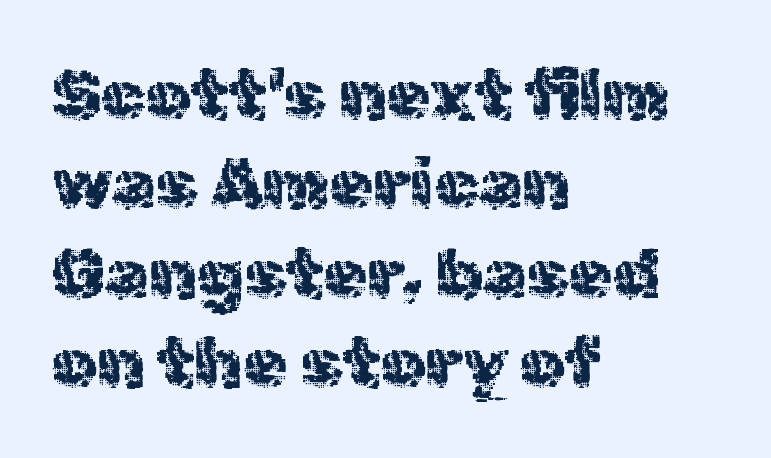
Q: Is the text bold? A: No.
Q: Is the text italic (slanted)? A: No, it is upright.
Q: Is the typeface a serif or a sans-serif typeface? A: Sans-serif.
Q: Is the text underlined? A: No.
Q: How is the paragraph aligned? A: Left-aligned.
Q: Is the spacing between letters normal or unusually wide? A: Normal.
Q: Is the spacing between lines tight, normal or loose? A: Normal.
Q: Width (condensed, normal, or wide)? A: Normal.
Q: x-height? A: Medium.
Q: Monospaced? A: No.
